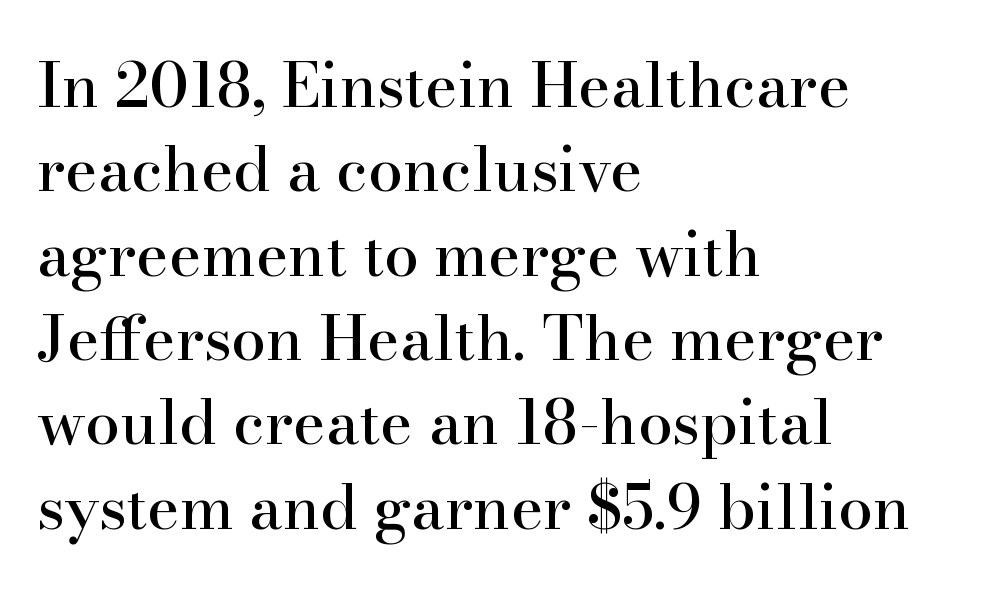
The image shows 62 px serif type, upright; set left-aligned, normal line spacing (1.36x), normal letter spacing, not underlined; high stroke contrast and a small x-height.
